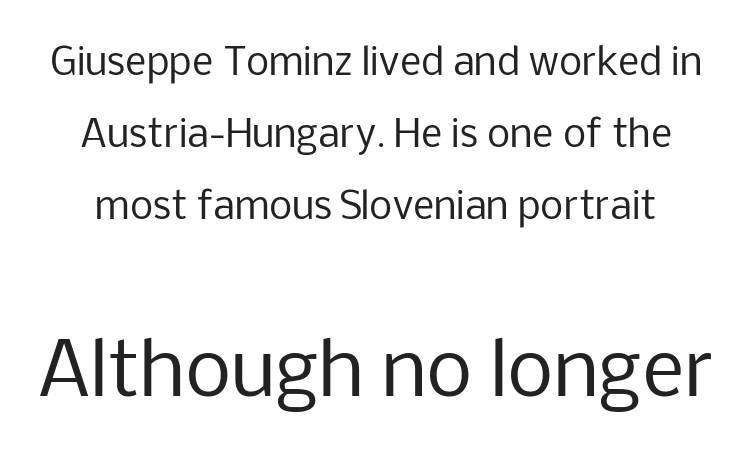
Of the two passages, the one underneath uses the larger point size. The face looks like a standard text weight, possibly lighter. In terms of leading, this rendering errs on the spacious side. Caption: standard tracking, unaltered. A typesetter would call this proportional, since set widths differ per character.
